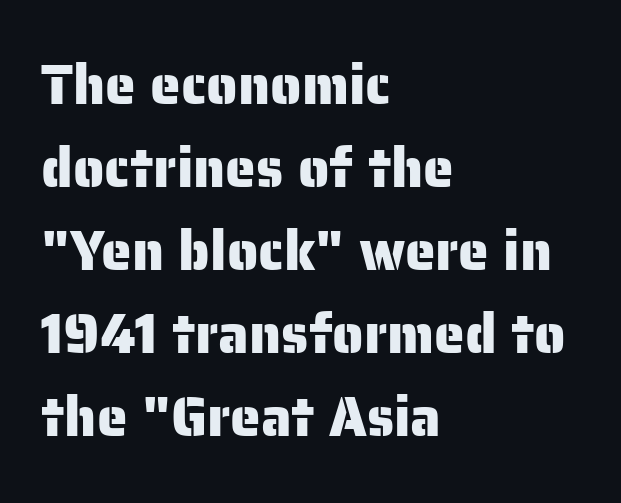
{"serif": "no", "italic": "no", "width": "normal", "stroke_contrast": "low", "x_height": "medium", "monospaced": "no", "underline": "no", "align": "left", "line_spacing": "normal", "line_spacing_ratio": 1.51, "letter_spacing": "normal", "letter_spacing_em": 0.0, "glyph_px": 55}
